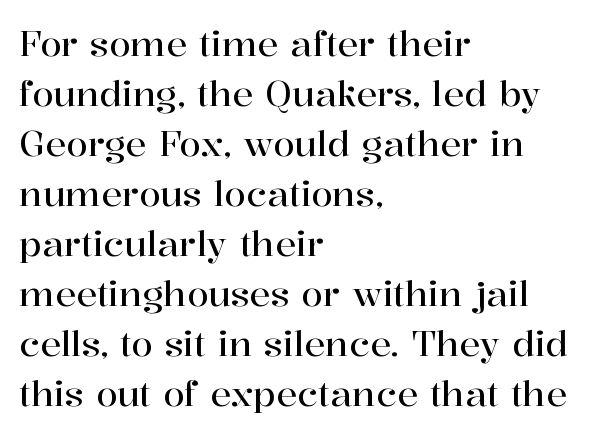
Line beginnings align vertically; line endings do not. Each new line begins a customary step beneath the previous one. Stroke terminals: seriffed. The specimen omits any rule beneath the text block's lines.
